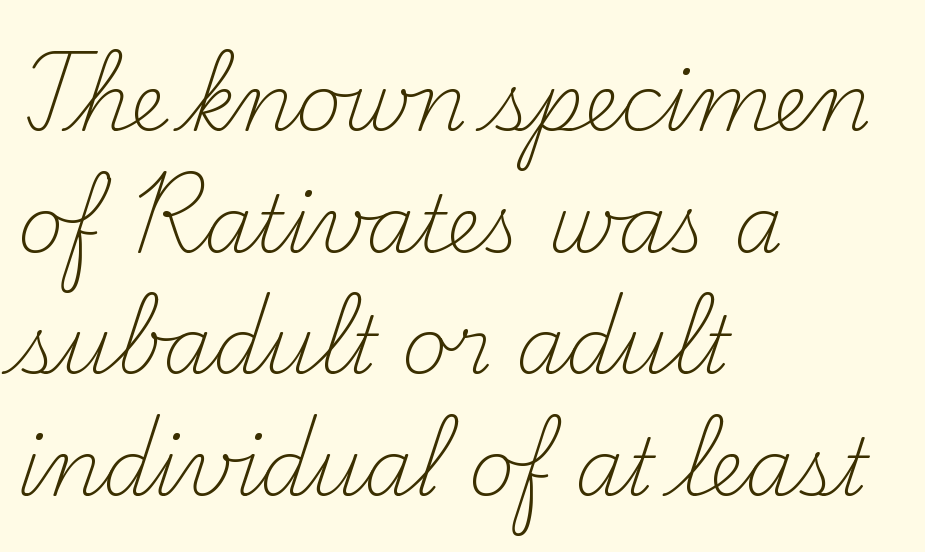
The lines in this sample share a left origin and differ only in where they stop. Is the letter spacing exaggerated? No — it looks like the ordinary default. Character widths vary here, with narrow letters taking less room than wide ones. This rendering features lettering with no underline.
